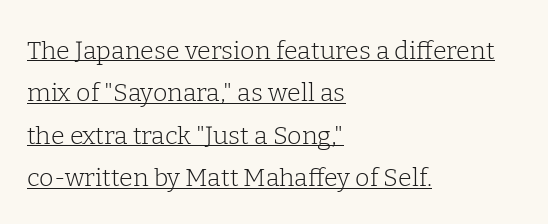
Q: Is the text bold? A: No.
Q: Is the text italic (slanted)? A: No, it is upright.
Q: Is the text underlined? A: Yes.
Q: How is the paragraph aligned? A: Left-aligned.
Q: Is the spacing between letters normal or unusually wide? A: Normal.
Q: Is the spacing between lines tight, normal or loose? A: Normal.
